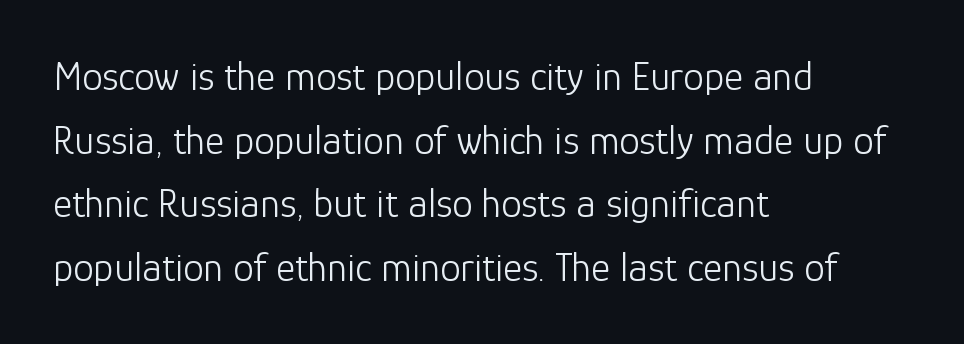
{"serif": "no", "italic": "no", "bold": "no", "weight": "light", "width": "normal", "stroke_contrast": "low", "x_height": "medium", "monospaced": "no", "underline": "no", "align": "left", "line_spacing": "normal", "line_spacing_ratio": 1.55, "letter_spacing": "normal", "letter_spacing_em": 0.0, "glyph_px": 41}
